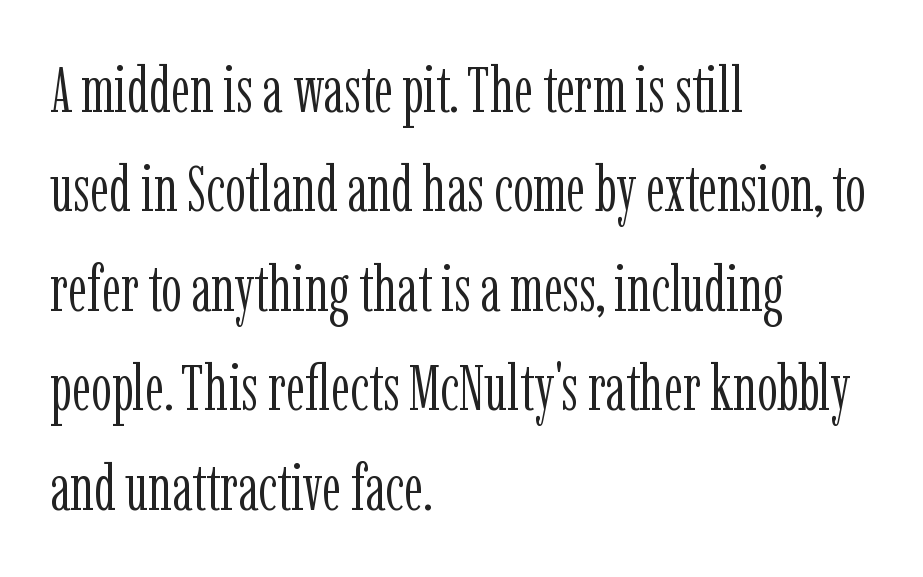
Spacing between characters is what you'd get straight out of the box. In terms of leading, this rendering sits right in the middle. This is serif lettering, the kind often seen in printed books. Here the designer chose a conventional face with non-uniform glyph widths. A typesetter would mark this as roman, not italic.
